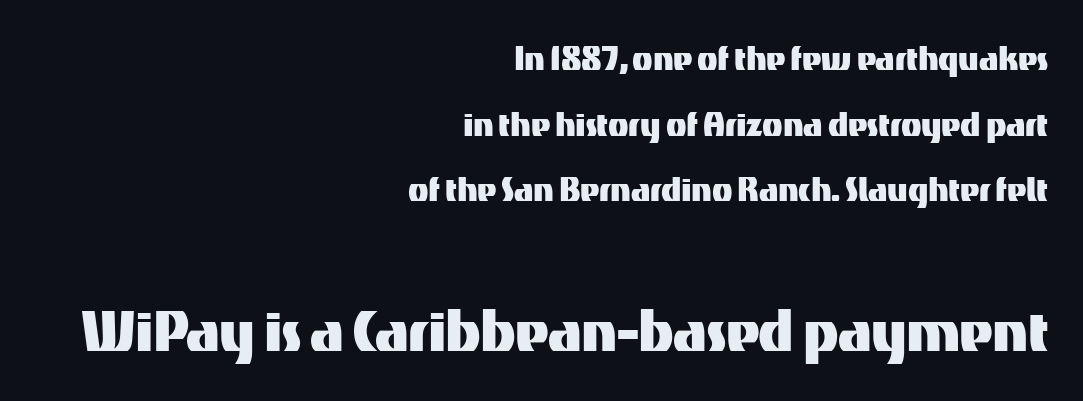
In terms of letterform style, serifs are entirely absent. Do the characters align in a grid? No, the font is proportional. In CSS terms this would be text-align: right. The line texture is even and compact thanks to regular tracking. Ordinary non-slanted type is in use. The strip under each line holds only bare page.
